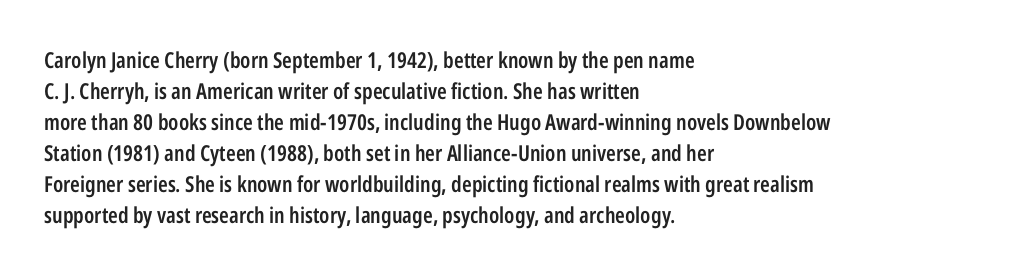
{"italic": "no", "bold": "semi", "underline": "no", "align": "left", "line_spacing": "normal", "line_spacing_ratio": 1.41, "letter_spacing": "normal", "letter_spacing_em": 0.0, "glyph_px": 22}
